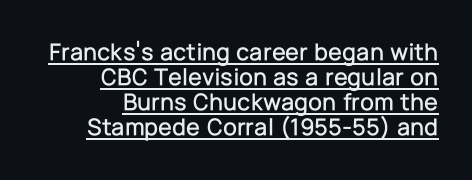
{"italic": "no", "underline": "yes", "align": "right", "line_spacing": "tight", "line_spacing_ratio": 1.0, "letter_spacing": "normal", "letter_spacing_em": 0.0, "glyph_px": 25}
